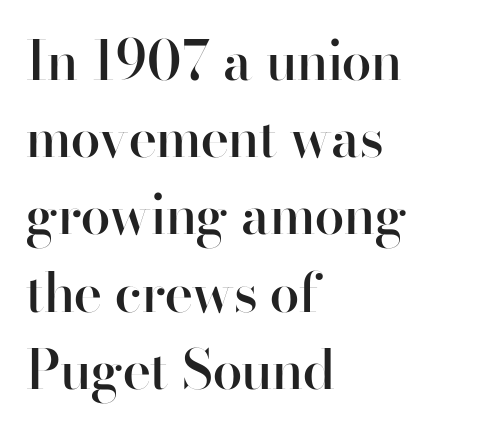
Every character sits straight up, as roman type does. Check where the strokes stop: nothing finishes them off — pure sans. This sample has the flowing, uneven cadence of proportional lettering. This rendering leaves character spacing at its baseline value.
